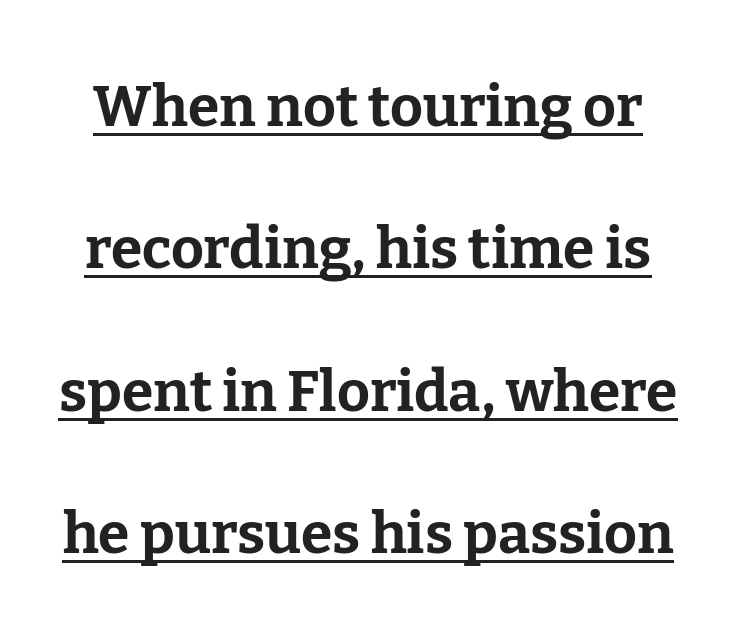
A typesetter would call this proportional, since set widths differ per character. Inter-character spacing is left at the font's built-in metrics. Rendered with straight, roman letterforms. Note: serifs present on the glyphs. How would I describe the line gaps? Wide and relaxed. The glyphs have the mass of a bold cut.
